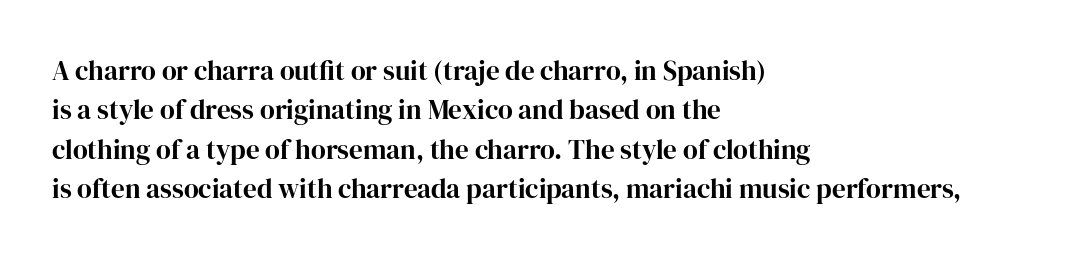
{"italic": "no", "bold": "yes", "underline": "no", "align": "left", "line_spacing": "normal", "line_spacing_ratio": 1.46, "letter_spacing": "normal", "letter_spacing_em": 0.0, "glyph_px": 27}
